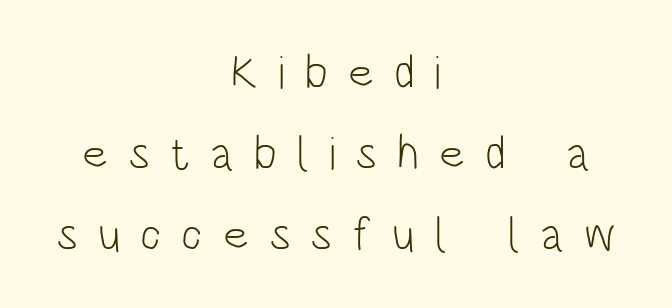
The image shows 47 px light, condensed sans-serif type, upright; set centered, line spacing 1.72x, unusually wide letter spacing (+0.42 em), not underlined; low stroke contrast and a large x-height.
